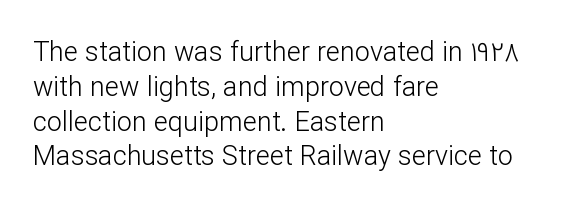
This sample keeps an unexceptional amount of space between lines. Characters remain perfectly vertical along every line. The gap between lines stays unmarked. Is this a heavy cut? Hardly; it is regular or lighter.
